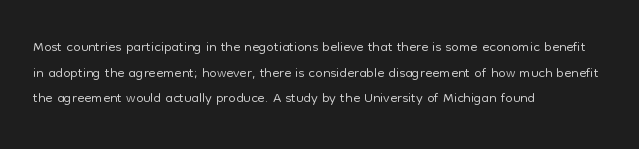
Does extra space separate the letters? No, they use regular spacing. The passage is arranged the way most books set body copy — flush left. The area under the type is left untouched. The face looks like a standard text weight, possibly lighter. Notice how the stems are strictly vertical — no italics here.
